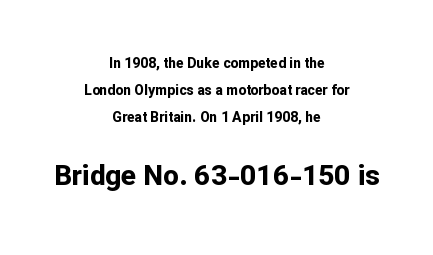
Q: Is the text bold? A: Yes.
Q: Is the text italic (slanted)? A: No, it is upright.
Q: Is the typeface a serif or a sans-serif typeface? A: Sans-serif.
Q: Is the text underlined? A: No.
Q: How is the paragraph aligned? A: Centered.
Q: Is the spacing between letters normal or unusually wide? A: Normal.
Q: Is the spacing between lines tight, normal or loose? A: Loose.
Q: Which block of text is set in a larger size, the first (top) or the second (bottom)? A: The second (bottom) one.
Q: Width (condensed, normal, or wide)? A: Normal.
Q: Stroke contrast? A: Low.
Q: x-height? A: Medium.
Q: Monospaced? A: No.
